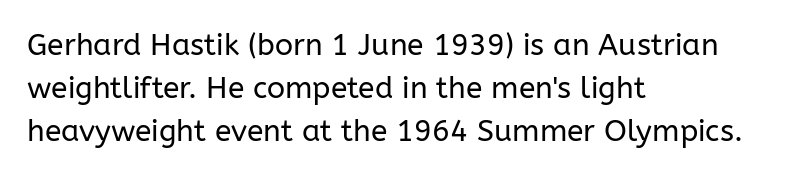
Classification — sans serif. Words appear dense and cohesive because spacing is normal. The cut favours lightness, reaching ordinary text weight at its darkest. Honestly, there is no underline to notice here at all. The space between consecutive lines is moderate.
